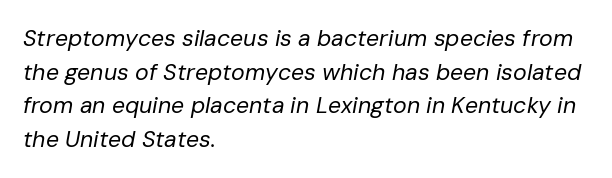
The image shows 23 px text type, italic (leaning right); set left-aligned, normal line spacing (1.46x), normal letter spacing, not underlined.
